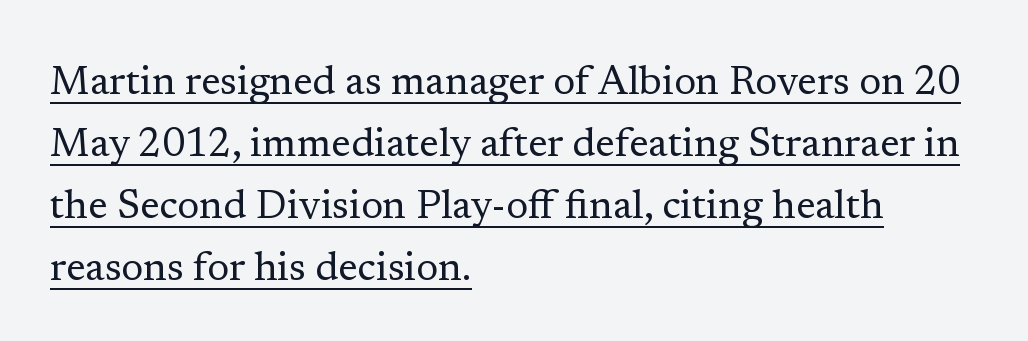
The image shows 40 px regular-weight serif type, upright; set left-aligned, normal line spacing (1.55x), normal letter spacing, underlined; low stroke contrast and a medium x-height.
